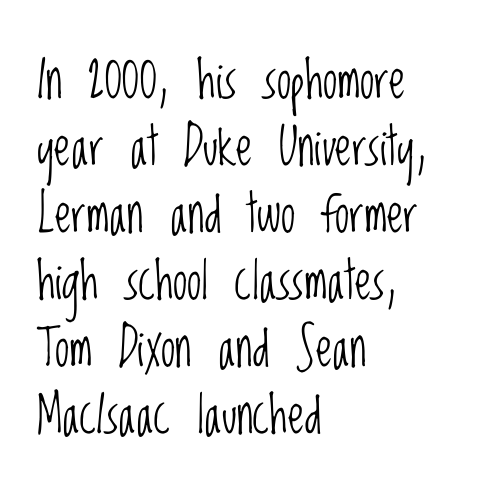
Q: Is the text bold? A: No.
Q: Is the text italic (slanted)? A: No, it is upright.
Q: Is the typeface a serif or a sans-serif typeface? A: Sans-serif.
Q: Is the text underlined? A: No.
Q: How is the paragraph aligned? A: Left-aligned.
Q: Is the spacing between letters normal or unusually wide? A: Normal.
Q: Is the spacing between lines tight, normal or loose? A: Normal.
Q: Width (condensed, normal, or wide)? A: Condensed.
Q: Stroke contrast? A: Low.
Q: x-height? A: Large.
Q: Monospaced? A: No.
